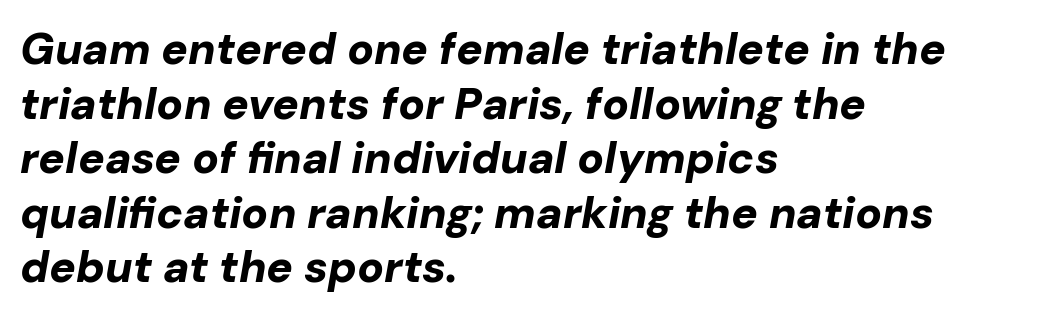
Q: Is the text bold? A: Yes.
Q: Is the text italic (slanted)? A: Yes, it leans right by about 10 degrees.
Q: Is the text underlined? A: No.
Q: How is the paragraph aligned? A: Left-aligned.
Q: Is the spacing between letters normal or unusually wide? A: Normal.
Q: Width (condensed, normal, or wide)? A: Normal.
Q: Stroke contrast? A: Low.
Q: x-height? A: Medium.
Q: Monospaced? A: No.
